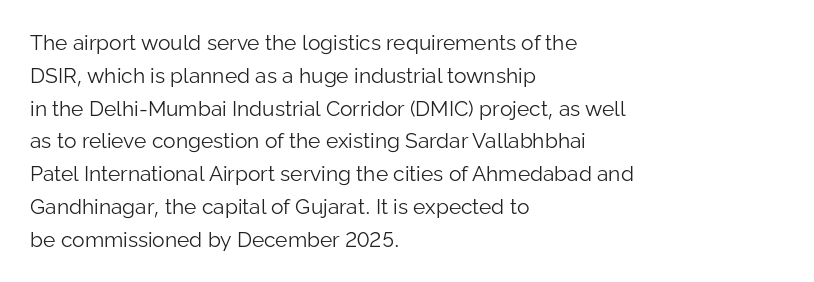
The image shows 21 px text type, upright; set left-aligned, normal line spacing (1.56x), normal letter spacing, not underlined.
